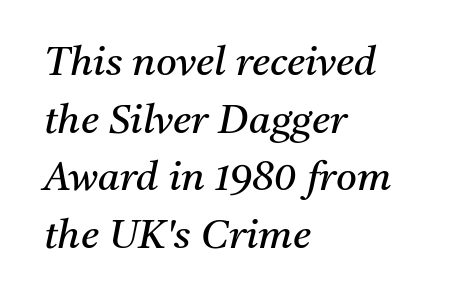
Students, note that the glyphs here touch the page at normal intervals. Yep, those are serifs on the letters. A classic flush-left, rag-right setting is used for this passage. Think of a printed novel: that variable character pitch is what you see here.
